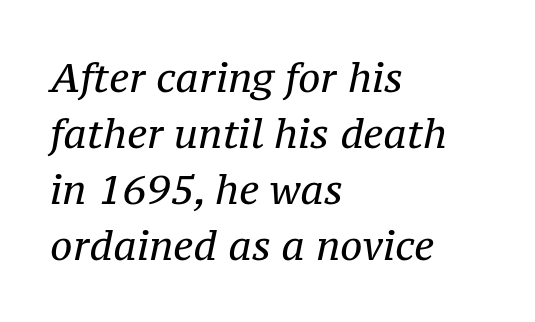
The image shows 40 px regular-weight serif type, italic (leaning right); set left-aligned, normal line spacing (1.4x), normal letter spacing, not underlined; medium stroke contrast and a medium x-height.
